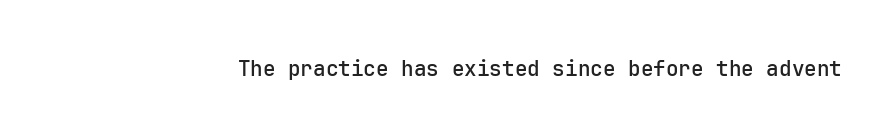
Every character sits straight up, as roman type does. The string is rendered with underlining switched off. Students, note that the glyphs here touch the page at normal intervals.
